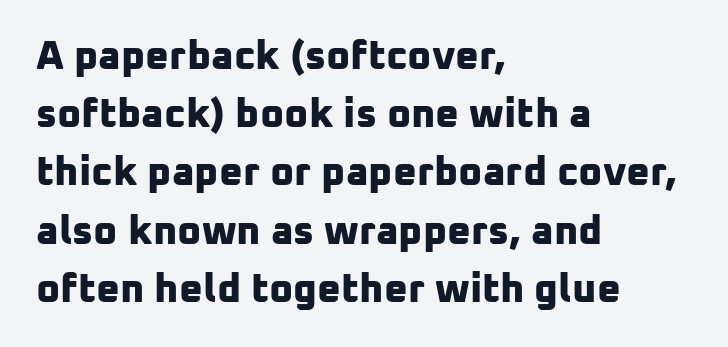
The image shows 41 px bold sans-serif type; set left-aligned, normal line spacing (1.42x), normal letter spacing, not underlined; low stroke contrast and a medium x-height.
